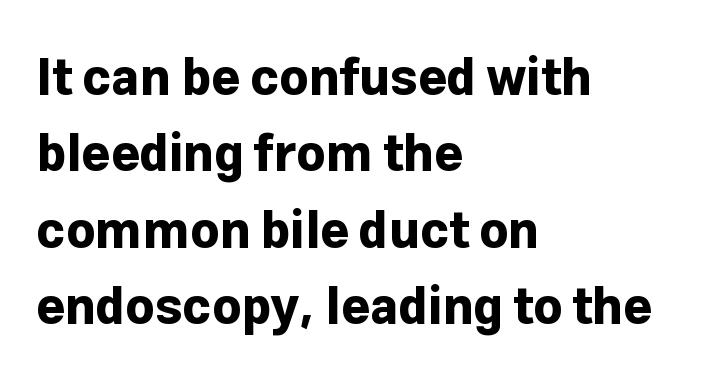
Words appear dense and cohesive because spacing is normal. Check under the words: just untouched page. Nope, no serifs anywhere on these letters. The rag falls on the right side of this text block. When letters stand straight like this, we call the style roman or upright. Heavy, bold letterforms.
